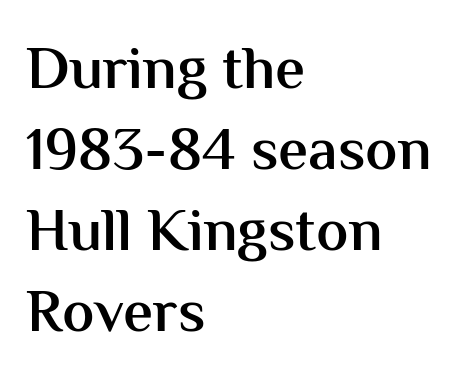
Tall strokes in this sample are plumb rather than angled. Letterform terminals end flat and unadorned throughout the passage. You could call the tracking neutral — neither tight nor loose. Glance below the letters and you will spot only blank space. Looks like regular typesetting: each glyph gets only the width it needs. Reading down the column, the eye jumps a familiar distance to each next line.
